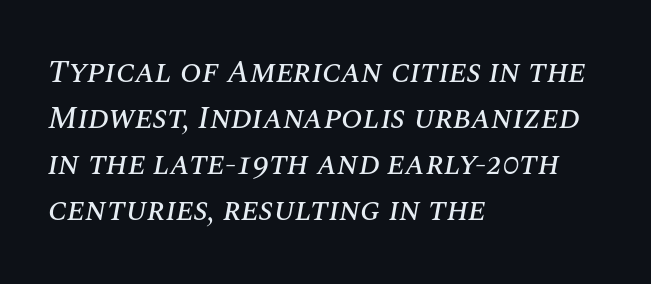
Q: Is the text italic (slanted)? A: Yes, it leans right by about 10 degrees.
Q: Is the text underlined? A: No.
Q: How is the paragraph aligned? A: Left-aligned.
Q: Is the spacing between letters normal or unusually wide? A: Normal.
Q: Is the spacing between lines tight, normal or loose? A: Normal.
Q: Width (condensed, normal, or wide)? A: Normal.
Q: Stroke contrast? A: Medium.
Q: x-height? A: Large.
Q: Monospaced? A: No.
